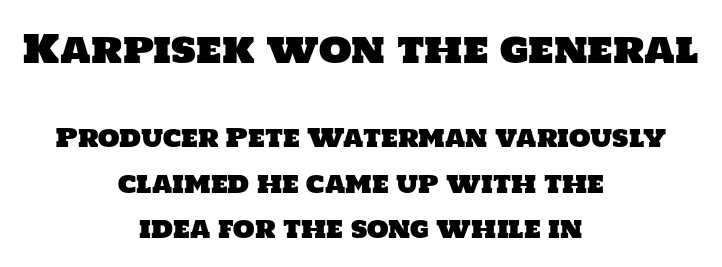
Q: Is the typeface a serif or a sans-serif typeface? A: Sans-serif.
Q: Is the text underlined? A: No.
Q: How is the paragraph aligned? A: Centered.
Q: Is the spacing between letters normal or unusually wide? A: Normal.
Q: Which block of text is set in a larger size, the first (top) or the second (bottom)? A: The first (top) one.
Q: Width (condensed, normal, or wide)? A: Normal.
Q: Stroke contrast? A: Low.
Q: x-height? A: Large.
Q: Monospaced? A: No.
